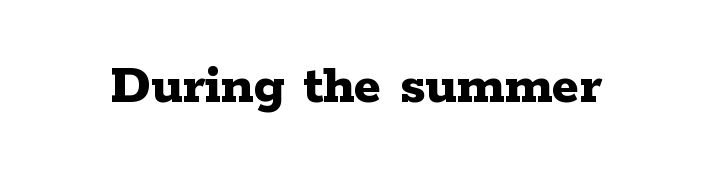
The axis of the letterforms is exactly vertical. The face used here has the dense, thick strokes of a bold. Glance below the letters and you will spot only blank space. Stroke terminals: seriffed. In terms of letterspacing, this is plain default setting. You could not count columns in this text — the font is proportionally spaced.
